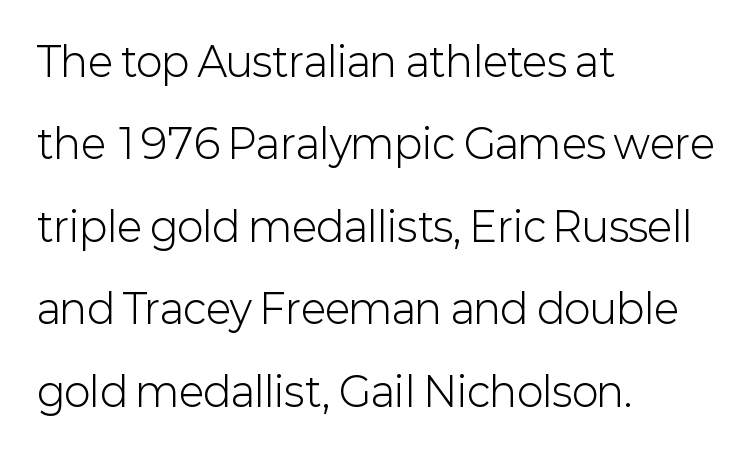
The image shows 40 px light sans-serif type, upright; set left-aligned, loose line spacing (2.06x), normal letter spacing, not underlined; low stroke contrast and a medium x-height.
